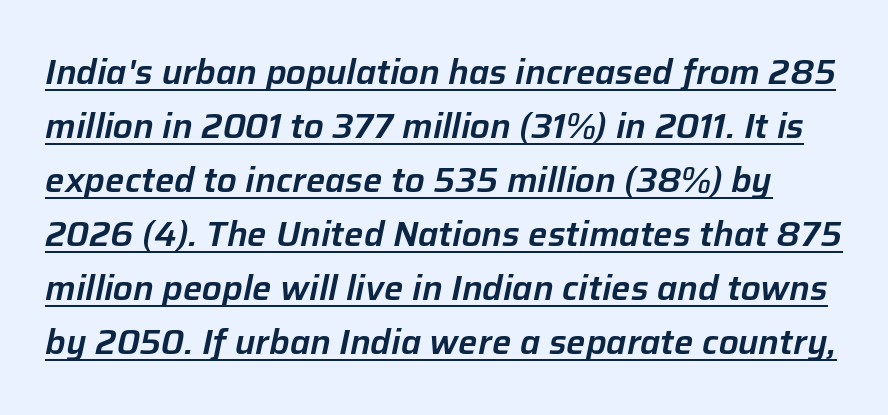
{"italic": "yes", "lean": "right", "slant_degrees": 12, "width": "normal", "stroke_contrast": "low", "x_height": "medium", "monospaced": "no", "underline": "yes", "line_spacing": "normal", "line_spacing_ratio": 1.59, "letter_spacing": "normal", "letter_spacing_em": 0.0, "glyph_px": 34}
